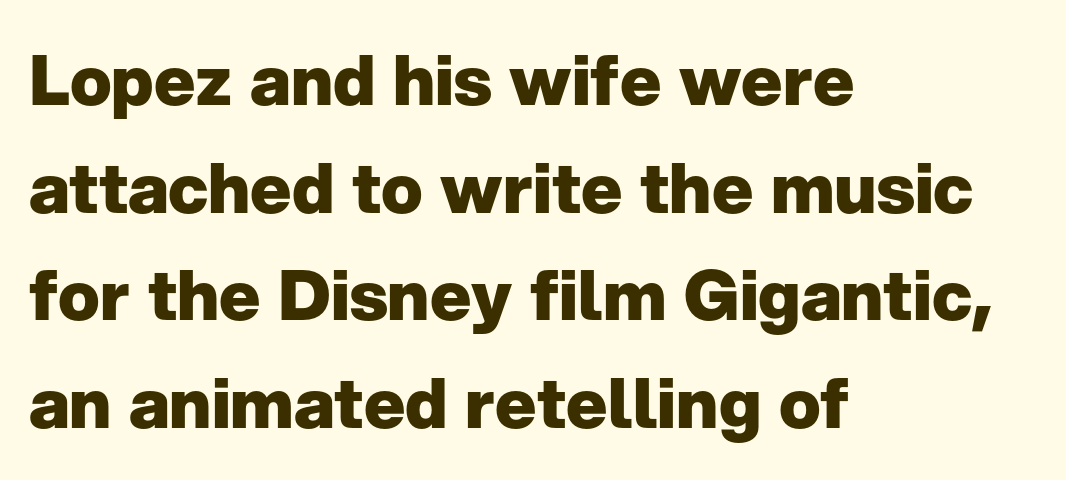
Q: Is the text bold? A: Yes.
Q: Is the text italic (slanted)? A: No, it is upright.
Q: Is the typeface a serif or a sans-serif typeface? A: Sans-serif.
Q: Is the text underlined? A: No.
Q: How is the paragraph aligned? A: Left-aligned.
Q: Is the spacing between letters normal or unusually wide? A: Normal.
Q: Is the spacing between lines tight, normal or loose? A: Normal.
Q: Width (condensed, normal, or wide)? A: Normal.
Q: Stroke contrast? A: Low.
Q: x-height? A: Medium.
Q: Monospaced? A: No.
